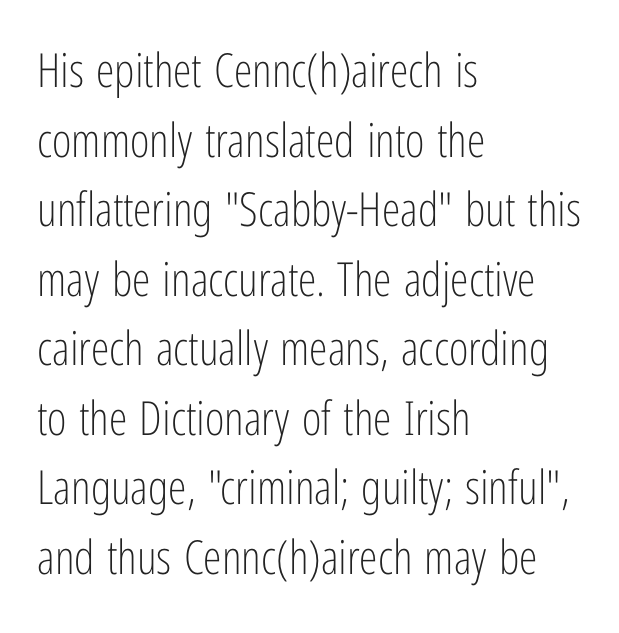
Is there any slant? The stems are plumb. Letters rest on an invisible, unmarked baseline. Tracking value appears to be zero — textbook default spacing. Which margin do the lines hug? The left one — the right edge is uneven.
